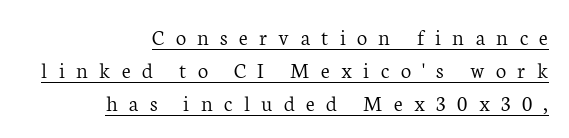
The image shows 23 px text type, upright; set right-aligned, normal line spacing (1.43x), unusually wide letter spacing (+0.49 em), underlined.
